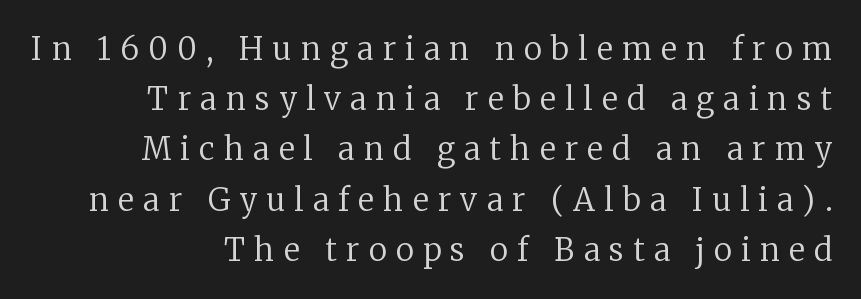
{"serif": "yes", "italic": "no", "bold": "no", "weight": "regular", "width": "normal", "stroke_contrast": "low", "x_height": "medium", "monospaced": "no", "underline": "no", "line_spacing": "normal", "line_spacing_ratio": 1.62, "letter_spacing": "wide", "letter_spacing_em": 0.3, "glyph_px": 31}
